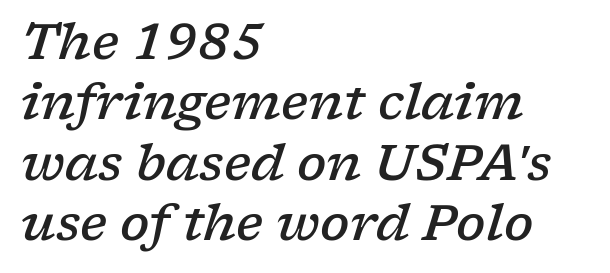
The text was rendered using a seriffed face with decorative stroke endings. The face used here is proportionally spaced, like ordinary book or web type. All the whitespace from short lines collects on the right. How heavy is the stroke? Medium-heavy — a semibold, shy of bold.
